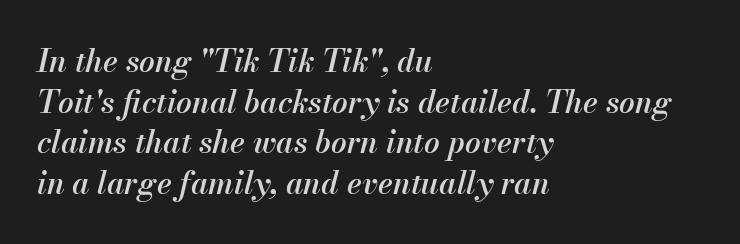
Q: Is the text bold? A: Semi-bold.
Q: Is the text italic (slanted)? A: Yes, it leans right by about 13 degrees.
Q: Is the text underlined? A: No.
Q: How is the paragraph aligned? A: Left-aligned.
Q: Is the spacing between letters normal or unusually wide? A: Normal.
Q: Is the spacing between lines tight, normal or loose? A: Normal.
Q: Width (condensed, normal, or wide)? A: Normal.
Q: Stroke contrast? A: Medium.
Q: x-height? A: Small.
Q: Monospaced? A: No.
